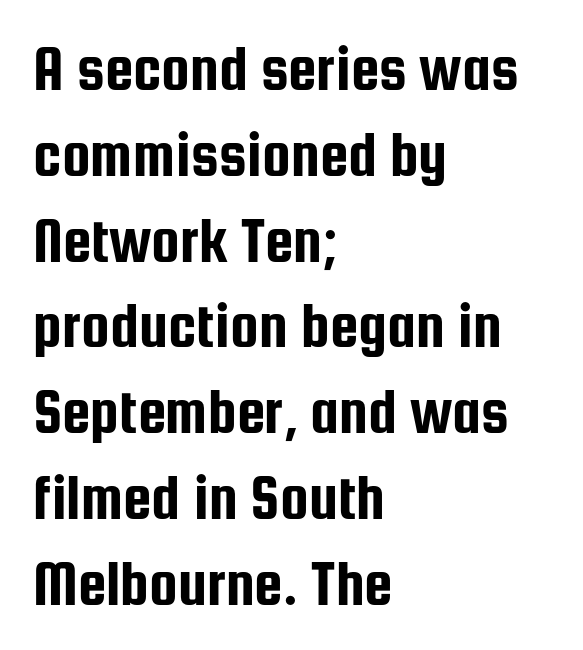
The image shows 64 px condensed sans-serif type, upright; set left-aligned, normal line spacing (1.34x), normal letter spacing, not underlined; low stroke contrast and a medium x-height.
